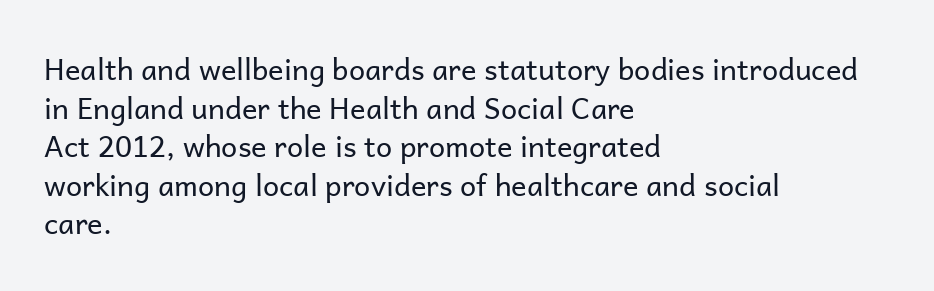
Proportional: the letters do not fall into vertical columns. The font family rendered here belongs to the sans-serif group. Does the copy run flush right? No — it runs flush left. The type is set solid horizontally, with unmodified tracking.
